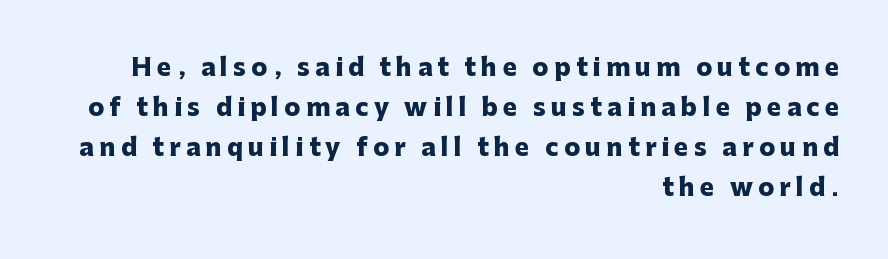
Q: Is the text bold? A: Yes.
Q: Is the text italic (slanted)? A: No, it is upright.
Q: Is the text underlined? A: No.
Q: How is the paragraph aligned? A: Right-aligned.
Q: Is the spacing between letters normal or unusually wide? A: Unusually wide.
Q: Is the spacing between lines tight, normal or loose? A: Normal.
